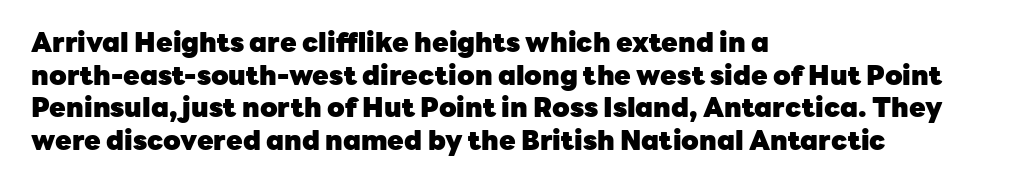
Q: Is the text bold? A: Yes.
Q: Is the text italic (slanted)? A: No, it is upright.
Q: Is the text underlined? A: No.
Q: How is the paragraph aligned? A: Left-aligned.
Q: Is the spacing between letters normal or unusually wide? A: Normal.
